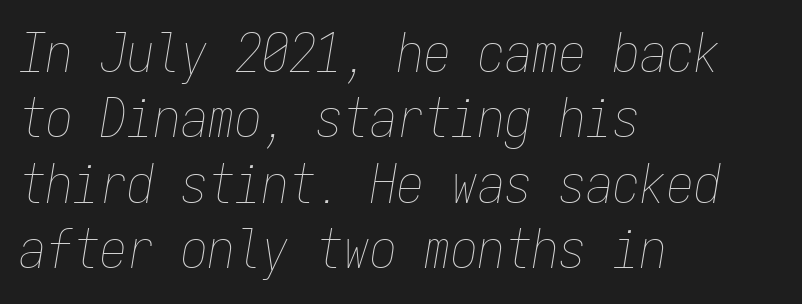
{"italic": "yes", "lean": "right", "slant_degrees": 9, "bold": "no", "weight": "thin", "width": "condensed", "stroke_contrast": "low", "x_height": "medium", "monospaced": "yes", "underline": "no", "align": "left", "line_spacing_ratio": 1.21, "letter_spacing": "normal", "letter_spacing_em": 0.0, "glyph_px": 54}
